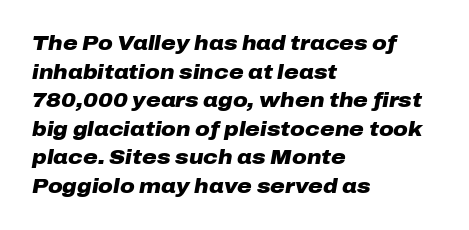
A full-strength bold gives these letters their thick strokes. A clean baseline with only descenders dipping below it. Vertically, the passage feels balanced, rows spaced as you'd expect. The face used here has a pronounced slope to its letters. Visually the block forms a straight wall on the left and a jagged coastline on the right.
